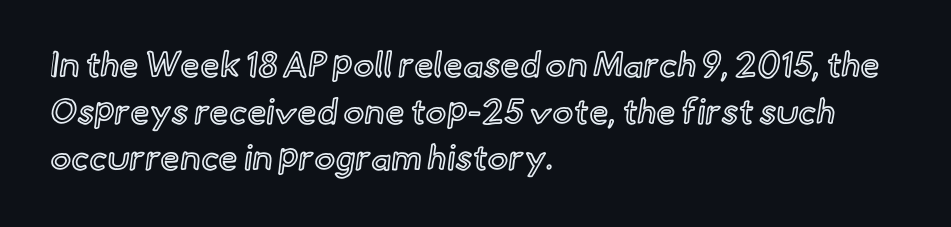
You could call the tracking neutral — neither tight nor loose. Compared with typical paragraphs, the rows here are spaced about the same. This sample has the flowing, uneven cadence of proportional lettering.
